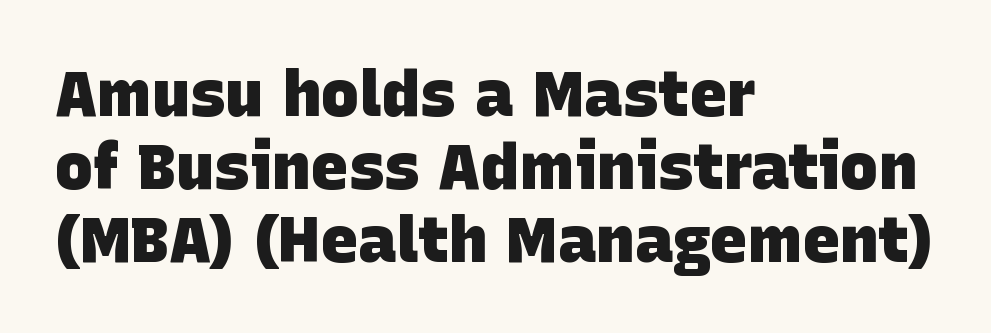
{"serif": "no", "bold": "yes", "weight": "heavy", "width": "normal", "stroke_contrast": "low", "x_height": "large", "monospaced": "no", "underline": "no", "align": "left", "line_spacing": "tight", "line_spacing_ratio": 1.14, "letter_spacing": "normal", "letter_spacing_em": 0.0, "glyph_px": 64}
